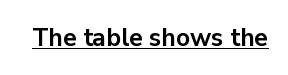
The face used here appears with an underline applied. Nope, not italic — everything's standing straight. This is heavy type, rendered in bold. Nobody touched the tracking dial on this one.
